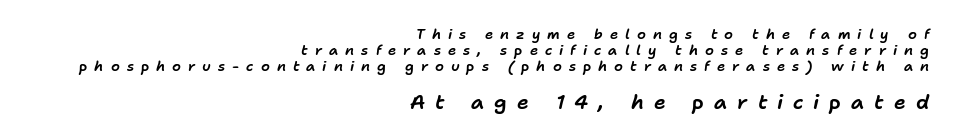
{"italic": "yes", "lean": "right", "slant_degrees": 11, "underline": "no", "align": "right", "line_spacing": "tight", "line_spacing_ratio": 1.14, "letter_spacing": "wide", "letter_spacing_em": 0.5, "larger_block": "second", "size_ratio": 1.43, "glyph_px": 20}
